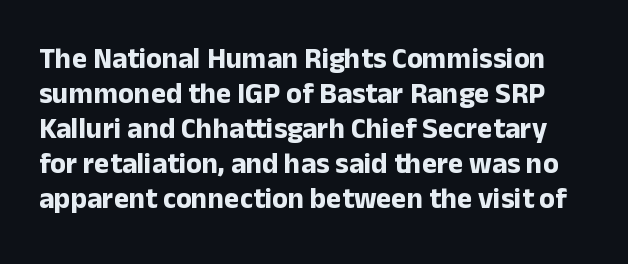
The sample has been set heavy, in full bold. Posture: straight, roman, zero tilt. The specimen omits any rule beneath the text block's lines. Is this a fixed-width face? No — the glyphs have proportional, varying widths. Caption: standard tracking, unaltered.
